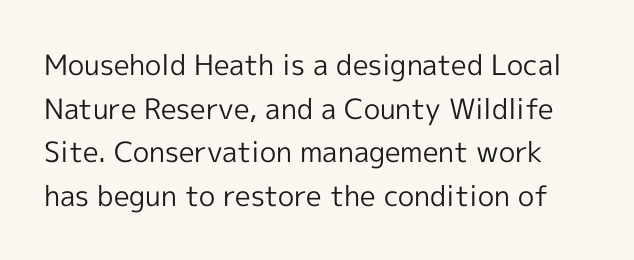
The image shows 28 px regular-weight sans-serif type, upright; set normal line spacing (1.56x), normal letter spacing, not underlined; a medium x-height.
